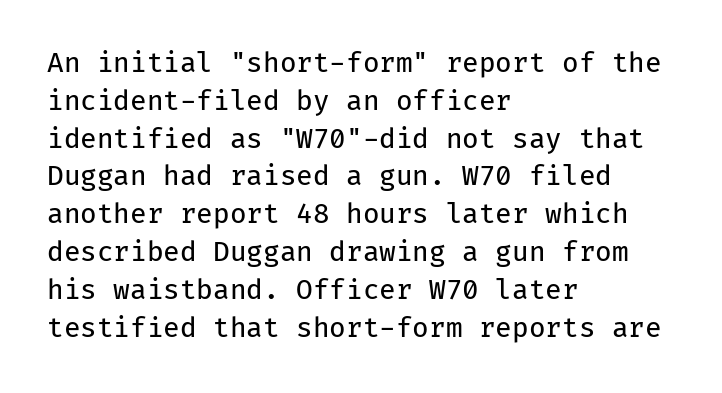
The image shows 27 px text type, upright; set left-aligned, normal line spacing (1.4x), normal letter spacing, not underlined.
